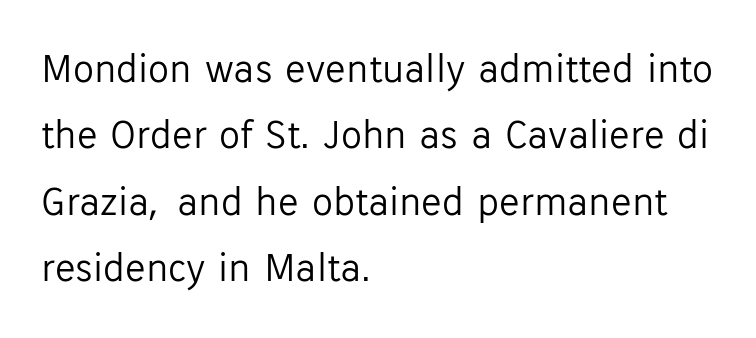
Q: Is the text bold? A: No.
Q: Is the text italic (slanted)? A: No, it is upright.
Q: Is the typeface a serif or a sans-serif typeface? A: Sans-serif.
Q: Is the text underlined? A: No.
Q: How is the paragraph aligned? A: Left-aligned.
Q: Is the spacing between letters normal or unusually wide? A: Normal.
Q: Is the spacing between lines tight, normal or loose? A: Normal.
Q: Width (condensed, normal, or wide)? A: Normal.
Q: Stroke contrast? A: Low.
Q: x-height? A: Medium.
Q: Monospaced? A: No.
